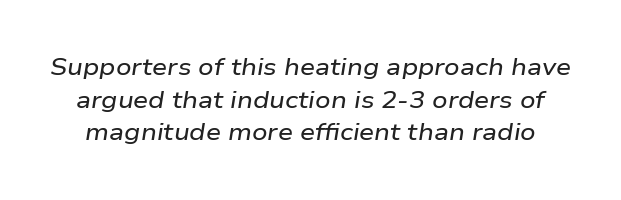
{"italic": "yes", "lean": "right", "slant_degrees": 9, "underline": "no", "line_spacing": "normal", "line_spacing_ratio": 1.36, "letter_spacing": "normal", "letter_spacing_em": 0.0, "glyph_px": 24}
